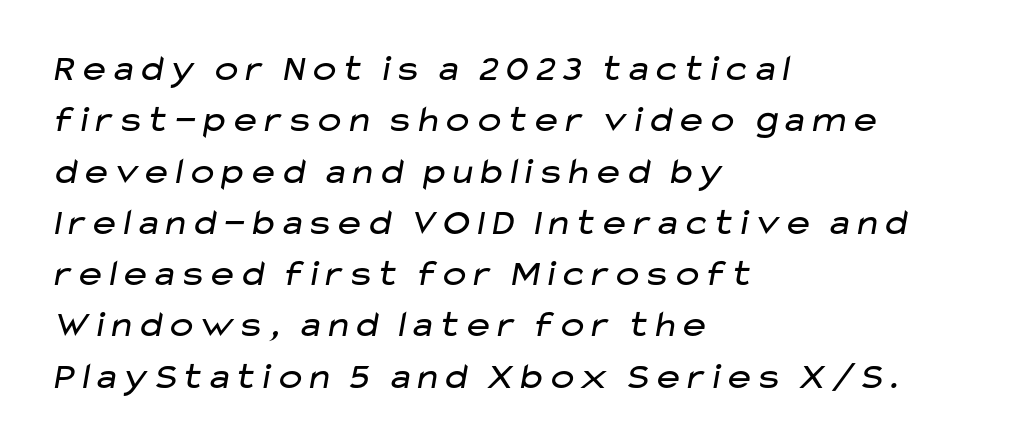
Q: Is the text bold? A: No.
Q: Is the typeface a serif or a sans-serif typeface? A: Sans-serif.
Q: Is the text underlined? A: No.
Q: How is the paragraph aligned? A: Left-aligned.
Q: Is the spacing between letters normal or unusually wide? A: Normal.
Q: Is the spacing between lines tight, normal or loose? A: Normal.
Q: Width (condensed, normal, or wide)? A: Wide.
Q: Stroke contrast? A: Low.
Q: x-height? A: Medium.
Q: Monospaced? A: No.
